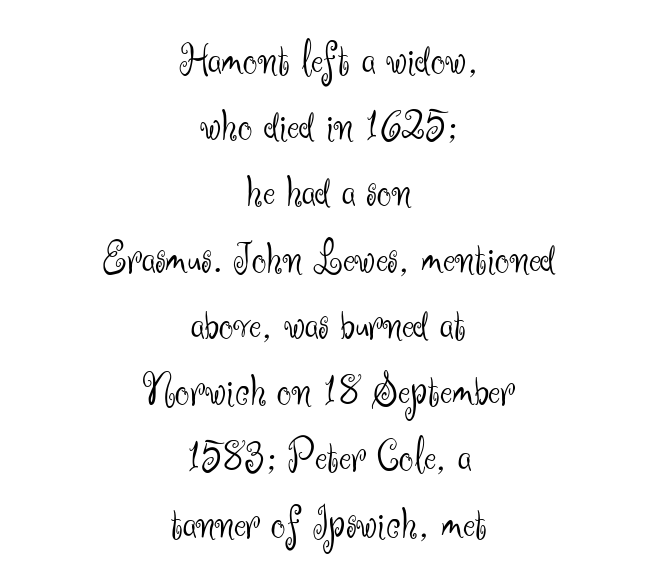
The image shows 46 px light sans-serif type, upright; set centered, normal line spacing (1.44x), normal letter spacing, not underlined; medium stroke contrast and a small x-height.
